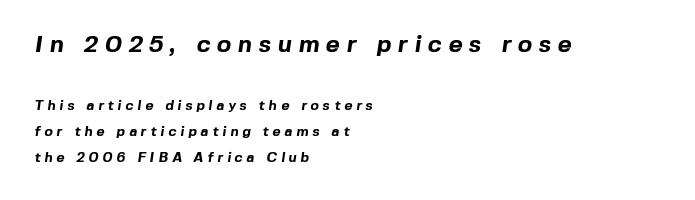
{"bold": "yes", "underline": "no", "align": "left", "line_spacing_ratio": 1.89, "letter_spacing": "wide", "letter_spacing_em": 0.28, "larger_block": "first", "size_ratio": 1.71, "glyph_px": 24}
